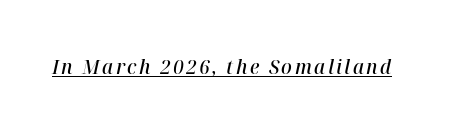
Q: Is the text bold? A: Semi-bold.
Q: Is the text italic (slanted)? A: Yes, it leans right by about 12 degrees.
Q: Is the text underlined? A: Yes.
